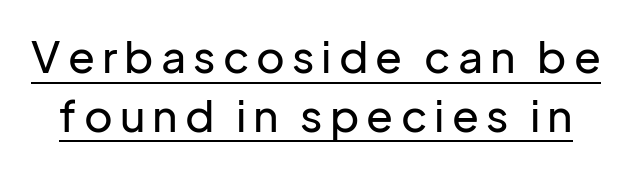
The typesetter has applied underlining to the passage shown. Check where the strokes stop: nothing finishes them off — pure sans. Normally led — the rows are evenly, conventionally spaced. The passage shown is typed in a proportional face where columns would drift. Notice how the stems are strictly vertical — no italics here.
